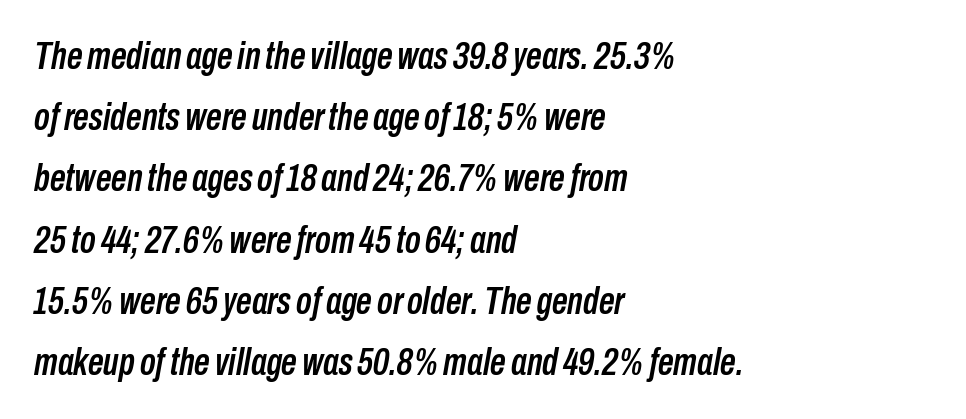
The image shows 39 px condensed type, italic (leaning right); set left-aligned, normal line spacing (1.57x), normal letter spacing, not underlined; low stroke contrast and a medium x-height.
